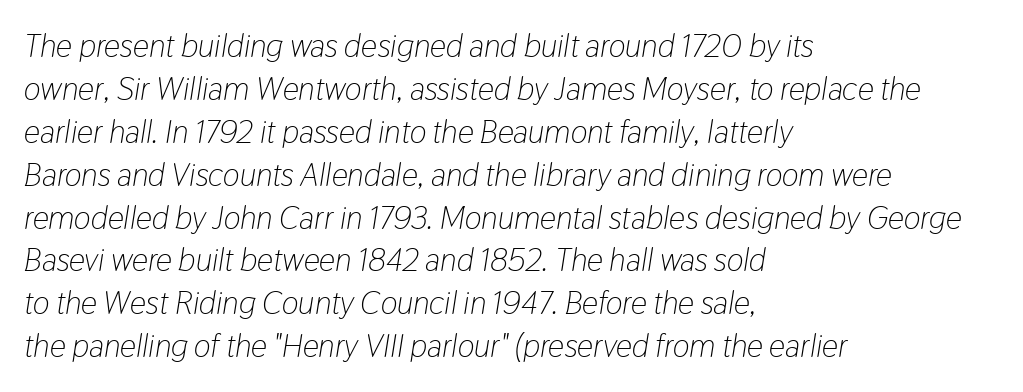
Q: Is the text bold? A: No.
Q: Is the text italic (slanted)? A: Yes, it leans right by about 9 degrees.
Q: Is the text underlined? A: No.
Q: How is the paragraph aligned? A: Left-aligned.
Q: Is the spacing between letters normal or unusually wide? A: Normal.
Q: Is the spacing between lines tight, normal or loose? A: Normal.
Q: Width (condensed, normal, or wide)? A: Condensed.
Q: Stroke contrast? A: Low.
Q: x-height? A: Medium.
Q: Monospaced? A: No.
